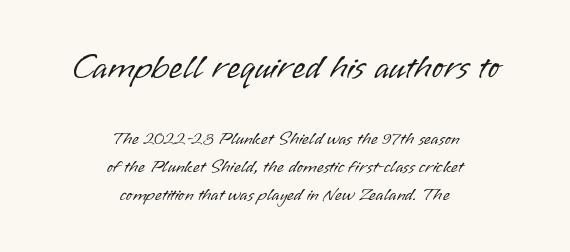
{"serif": "no", "bold": "no", "weight": "light", "width": "normal", "stroke_contrast": "low", "x_height": "small", "monospaced": "no", "underline": "no", "align": "center", "line_spacing": "normal", "line_spacing_ratio": 1.57, "letter_spacing": "normal", "letter_spacing_em": 0.0, "larger_block": "first", "size_ratio": 1.94, "glyph_px": 35}
